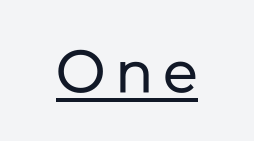
{"serif": "no", "italic": "no", "bold": "no", "weight": "regular", "width": "normal", "stroke_contrast": "low", "x_height": "medium", "monospaced": "no", "underline": "yes", "letter_spacing": "wide", "letter_spacing_em": 0.2, "glyph_px": 59}
